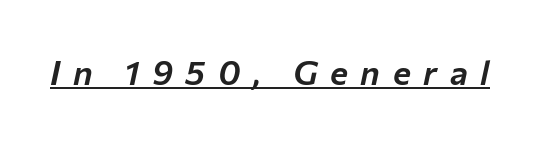
{"italic": "yes", "lean": "right", "slant_degrees": 12, "width": "normal", "stroke_contrast": "low", "x_height": "medium", "monospaced": "no", "underline": "yes", "letter_spacing": "wide", "letter_spacing_em": 0.37, "glyph_px": 34}
